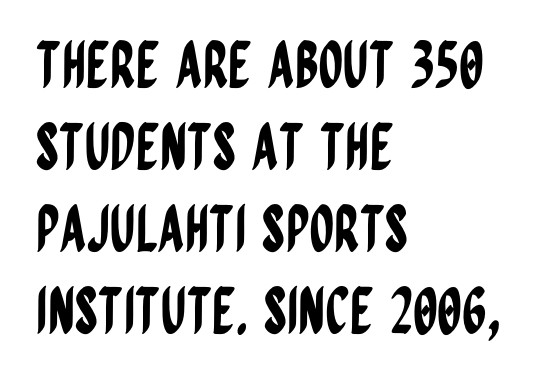
Q: Is the text italic (slanted)? A: No, it is upright.
Q: Is the typeface a serif or a sans-serif typeface? A: Sans-serif.
Q: Is the text underlined? A: No.
Q: How is the paragraph aligned? A: Left-aligned.
Q: Is the spacing between letters normal or unusually wide? A: Normal.
Q: Is the spacing between lines tight, normal or loose? A: Normal.
Q: Width (condensed, normal, or wide)? A: Condensed.
Q: Stroke contrast? A: Low.
Q: x-height? A: Large.
Q: Monospaced? A: No.
